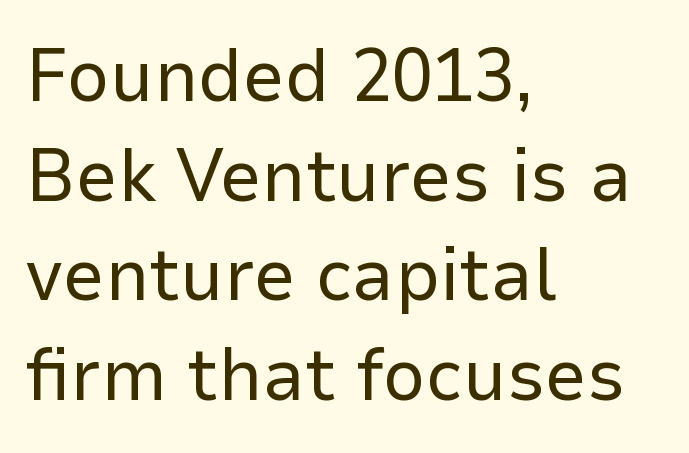
The image shows 75 px regular-weight sans-serif type, upright; set left-aligned, normal line spacing (1.33x), normal letter spacing, not underlined; low stroke contrast and a medium x-height.
